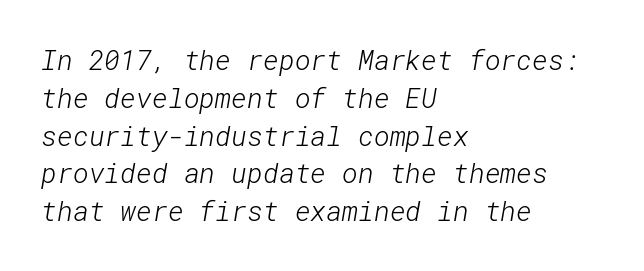
Bold? No — there's no thickening of the strokes. Quick note: interline space is typical. One-word summary of the alignment: left. Words float on clear page, feet unadorned.
